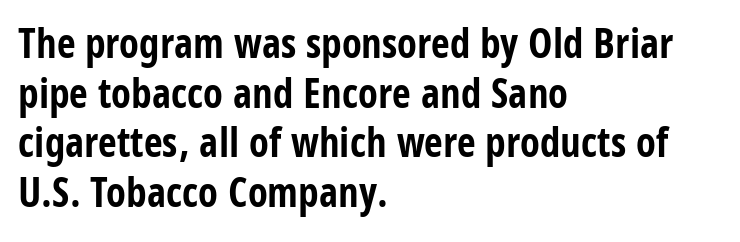
The image shows 41 px bold, condensed sans-serif type, upright; set left-aligned, line spacing 1.21x, normal letter spacing, not underlined; low stroke contrast and a large x-height.
